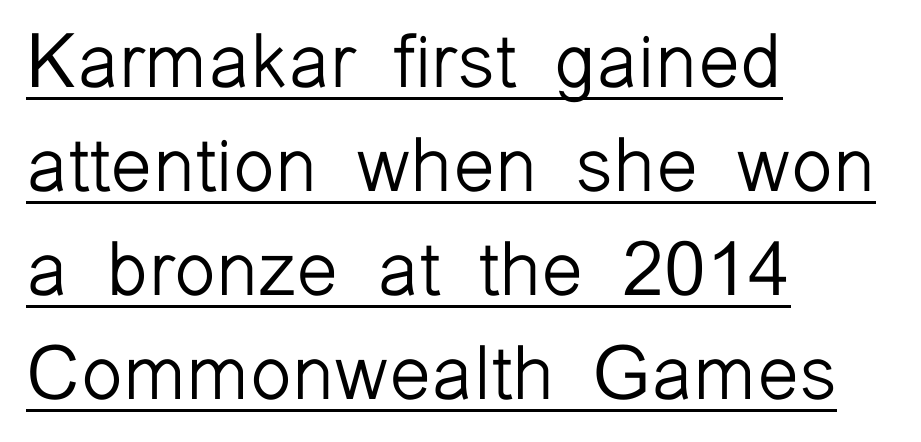
The image shows 76 px light sans-serif type, upright; set left-aligned, normal line spacing (1.37x), normal letter spacing, underlined; low stroke contrast and a medium x-height.
